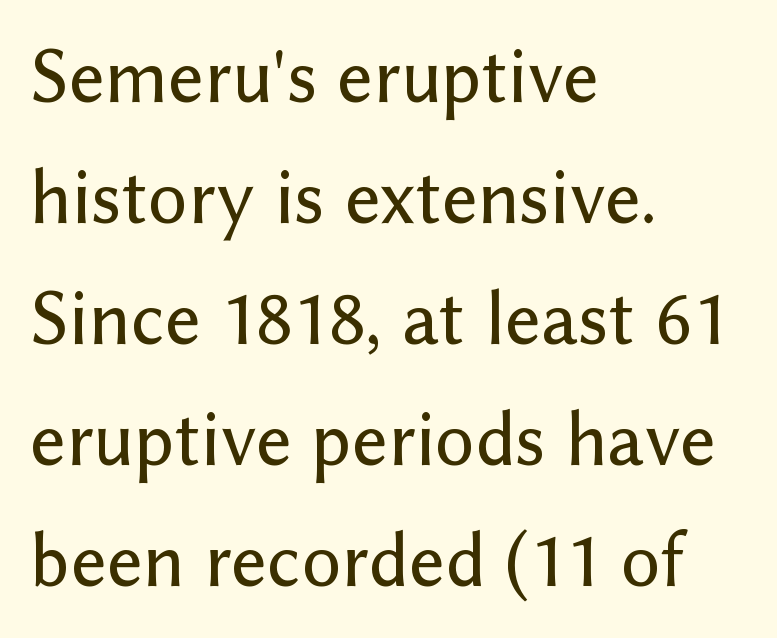
Q: Is the text italic (slanted)? A: No, it is upright.
Q: Is the typeface a serif or a sans-serif typeface? A: Sans-serif.
Q: Is the text underlined? A: No.
Q: How is the paragraph aligned? A: Left-aligned.
Q: Is the spacing between letters normal or unusually wide? A: Normal.
Q: Is the spacing between lines tight, normal or loose? A: Normal.
Q: Width (condensed, normal, or wide)? A: Normal.
Q: Stroke contrast? A: Low.
Q: x-height? A: Medium.
Q: Monospaced? A: No.
